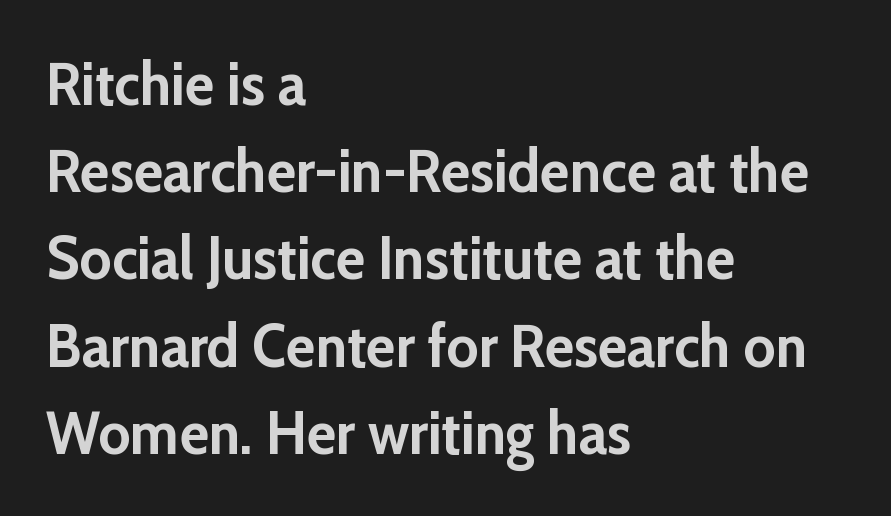
{"serif": "no", "italic": "no", "bold": "yes", "weight": "semibold", "width": "normal", "stroke_contrast": "low", "x_height": "medium", "monospaced": "no", "underline": "no", "align": "left", "line_spacing": "normal", "line_spacing_ratio": 1.43, "letter_spacing": "normal", "letter_spacing_em": 0.0, "glyph_px": 61}
